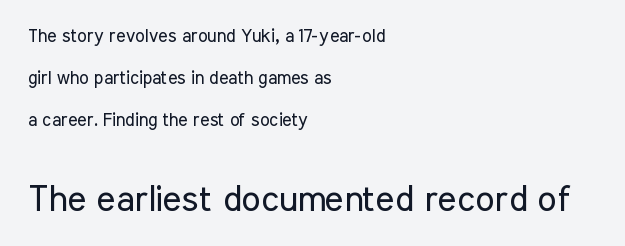
Q: Is the text bold? A: No.
Q: Is the text italic (slanted)? A: No, it is upright.
Q: Is the typeface a serif or a sans-serif typeface? A: Sans-serif.
Q: Is the text underlined? A: No.
Q: How is the paragraph aligned? A: Left-aligned.
Q: Is the spacing between letters normal or unusually wide? A: Normal.
Q: Is the spacing between lines tight, normal or loose? A: Loose.
Q: Which block of text is set in a larger size, the first (top) or the second (bottom)? A: The second (bottom) one.
Q: Width (condensed, normal, or wide)? A: Condensed.
Q: Stroke contrast? A: Low.
Q: x-height? A: Medium.
Q: Monospaced? A: No.
